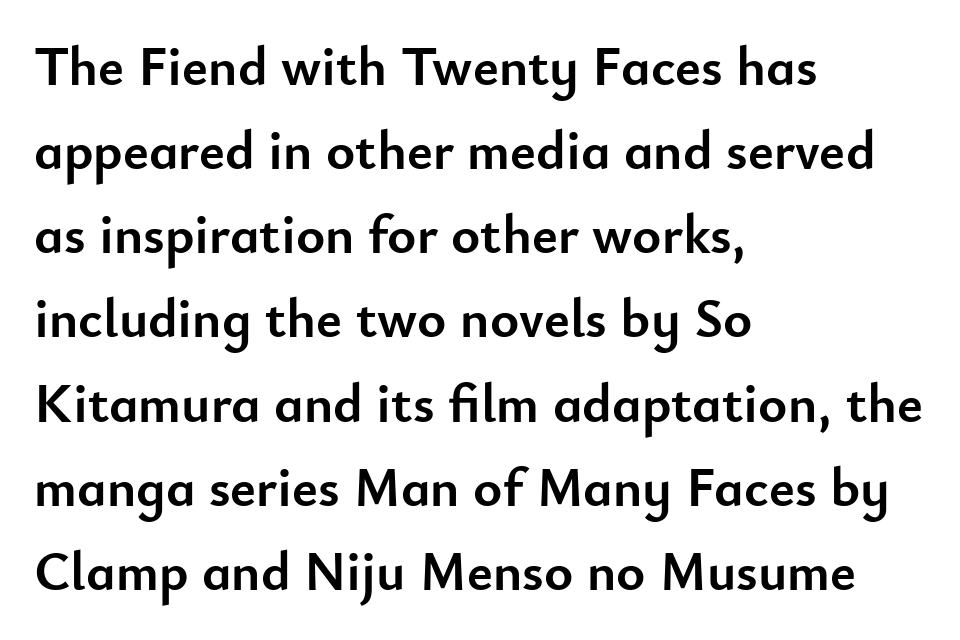
The face used here has the dense, thick strokes of a bold. Only glyphs here, with clear space below each row. Vertically, the passage feels balanced, rows spaced as you'd expect. Varying glyph widths throughout — classic text-font behaviour. The text block is weighted toward the left margin, trailing off unevenly rightward.
